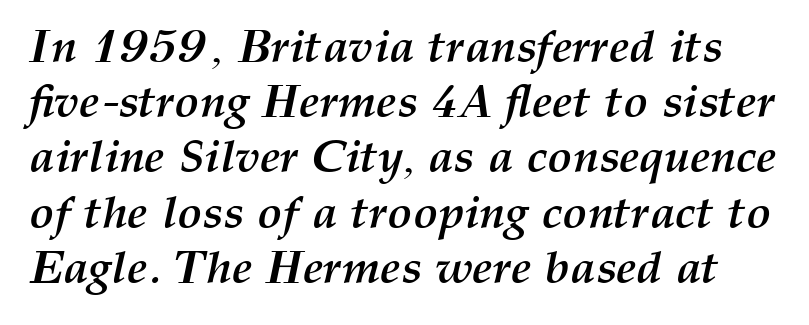
The image shows 46 px semibold type, italic (leaning right); set line spacing 1.2x, normal letter spacing, not underlined; medium stroke contrast and a medium x-height.
